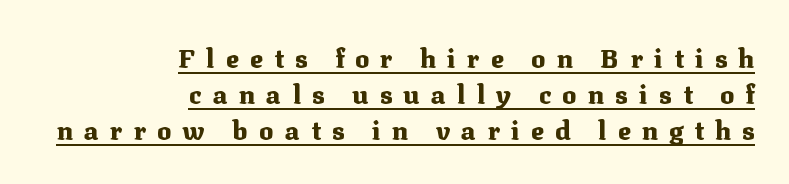
The strokes are fattened all the way to bold. Descenders here cross a horizontal rule under the line. This is roman type, the default non-slanted kind. Summary of vertical rhythm: regular, with standard interline spacing. Caption: multi-line text, flush right, ragged left.
